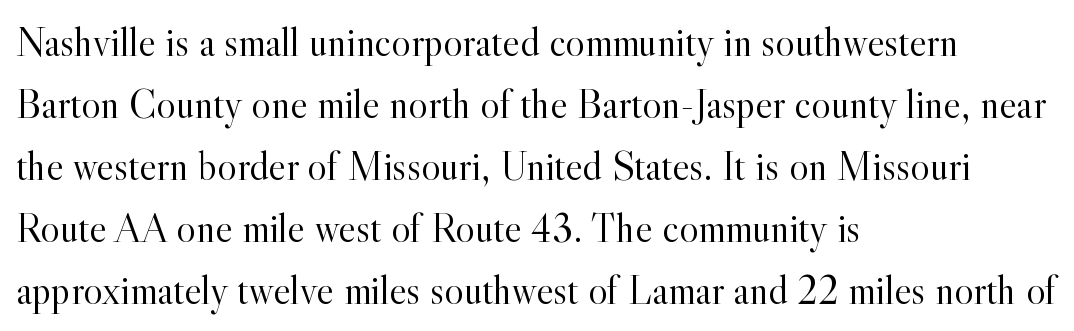
Q: Is the text bold? A: No.
Q: Is the text italic (slanted)? A: No, it is upright.
Q: Is the typeface a serif or a sans-serif typeface? A: Serif.
Q: Is the text underlined? A: No.
Q: How is the paragraph aligned? A: Left-aligned.
Q: Is the spacing between letters normal or unusually wide? A: Normal.
Q: Is the spacing between lines tight, normal or loose? A: Normal.
Q: Width (condensed, normal, or wide)? A: Normal.
Q: x-height? A: Small.
Q: Monospaced? A: No.
